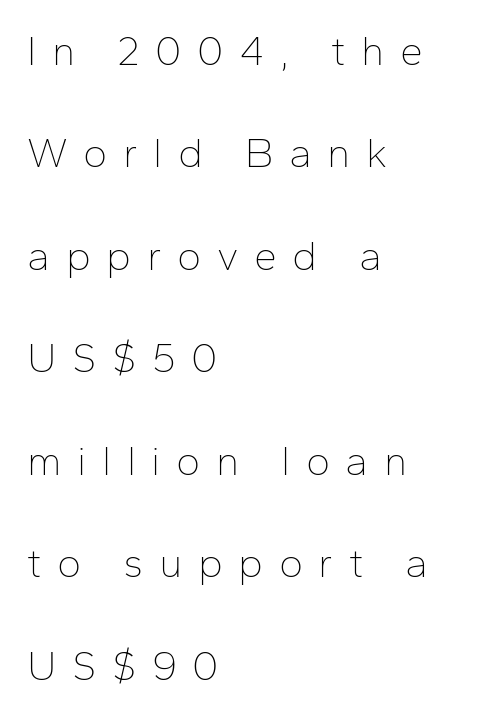
Compared with typical body copy, the letter spacing here is much looser. Proportional: the letters do not fall into vertical columns. Horizontally, the lines are justified to the leading edge only. Type style note: lacks serifs. Descenders hang freely into open space.
